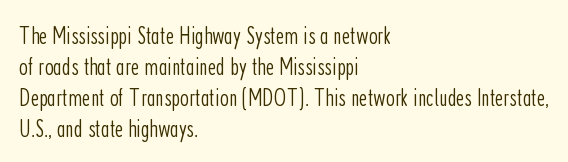
A light-to-regular cut is what we see here. Clear beneath every line of the passage. Vertical strokes here are truly vertical. The passage shown has conventional tracking throughout. Leftover space on each line is placed entirely after the last word.
